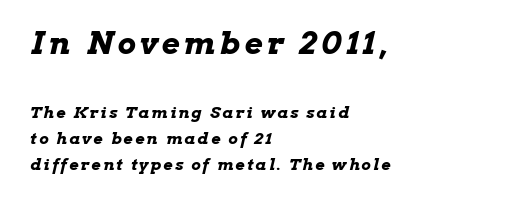
Q: Is the text bold? A: Yes.
Q: Is the text italic (slanted)? A: Yes, it leans right by about 13 degrees.
Q: Is the text underlined? A: No.
Q: How is the paragraph aligned? A: Left-aligned.
Q: Is the spacing between lines tight, normal or loose? A: Normal.
Q: Which block of text is set in a larger size, the first (top) or the second (bottom)? A: The first (top) one.
Q: Width (condensed, normal, or wide)? A: Wide.
Q: Stroke contrast? A: Low.
Q: x-height? A: Medium.
Q: Monospaced? A: No.
